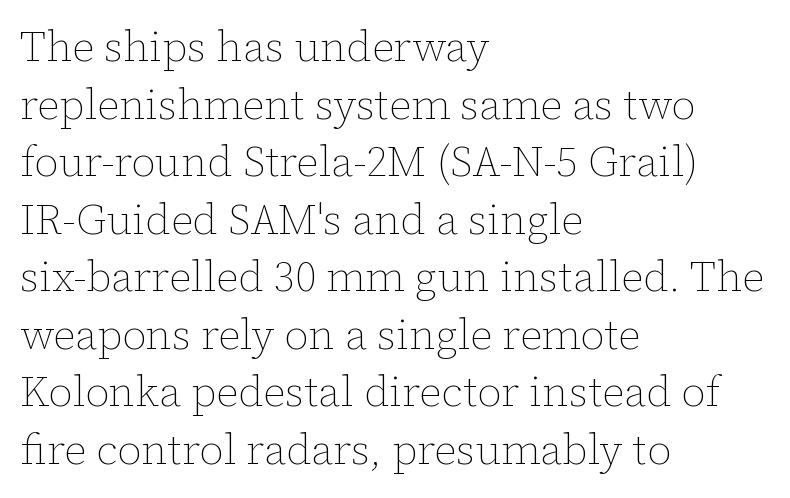
The image shows 42 px thin type, upright; set left-aligned, normal line spacing (1.37x), normal letter spacing, not underlined; low stroke contrast and a medium x-height.
